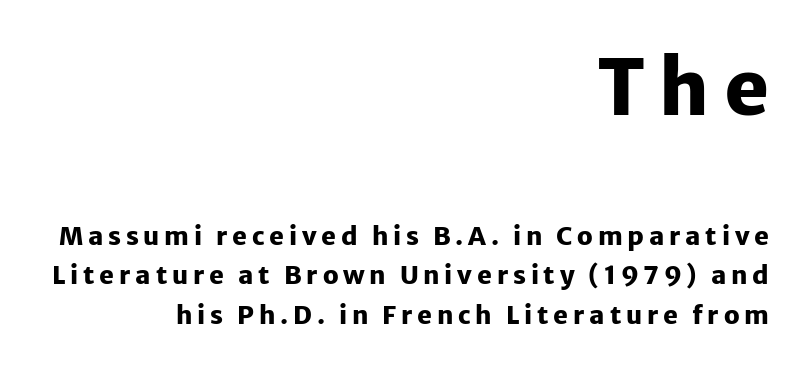
{"serif": "no", "italic": "no", "bold": "yes", "weight": "heavy", "width": "normal", "stroke_contrast": "low", "x_height": "medium", "monospaced": "no", "underline": "no", "align": "right", "line_spacing": "normal", "line_spacing_ratio": 1.57, "larger_block": "first", "size_ratio": 3.04, "glyph_px": 76}
